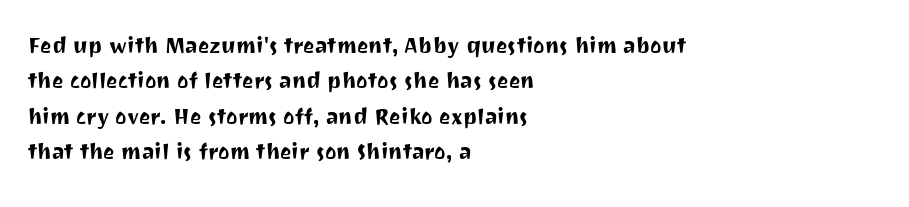
Q: Is the text italic (slanted)? A: No, it is upright.
Q: Is the text underlined? A: No.
Q: How is the paragraph aligned? A: Left-aligned.
Q: Is the spacing between letters normal or unusually wide? A: Normal.
Q: Is the spacing between lines tight, normal or loose? A: Normal.
